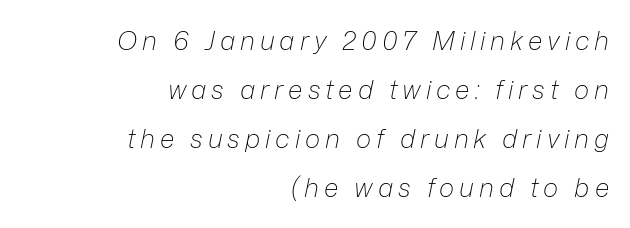
In terms of posture, this sample is oblique. The paragraph shown leans on its right margin. Weight class: somewhere from thin through regular. A bare baseline throughout the passage.
